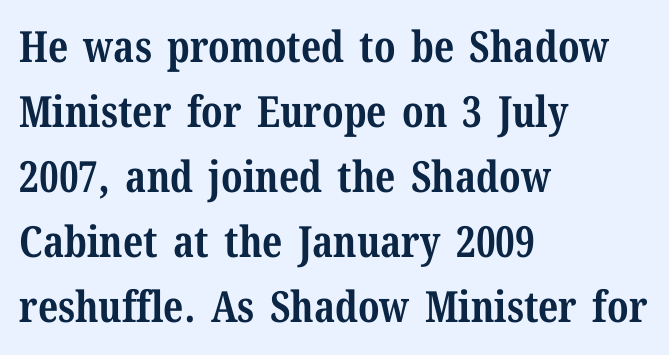
Q: Is the text bold? A: Yes.
Q: Is the text italic (slanted)? A: No, it is upright.
Q: Is the typeface a serif or a sans-serif typeface? A: Serif.
Q: Is the text underlined? A: No.
Q: How is the paragraph aligned? A: Left-aligned.
Q: Is the spacing between letters normal or unusually wide? A: Normal.
Q: Is the spacing between lines tight, normal or loose? A: Normal.
Q: Width (condensed, normal, or wide)? A: Normal.
Q: Stroke contrast? A: Medium.
Q: x-height? A: Medium.
Q: Monospaced? A: No.
